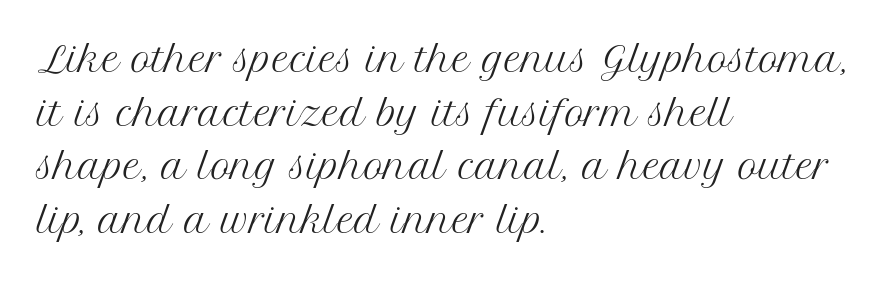
Compared with a typical body face, this is equally light or lighter still. The lines in this sample share a left origin and differ only in where they stop. The passage shown is typed in a proportional face where columns would drift. Descenders hang freely into open space. Caption: standard tracking, unaltered.
